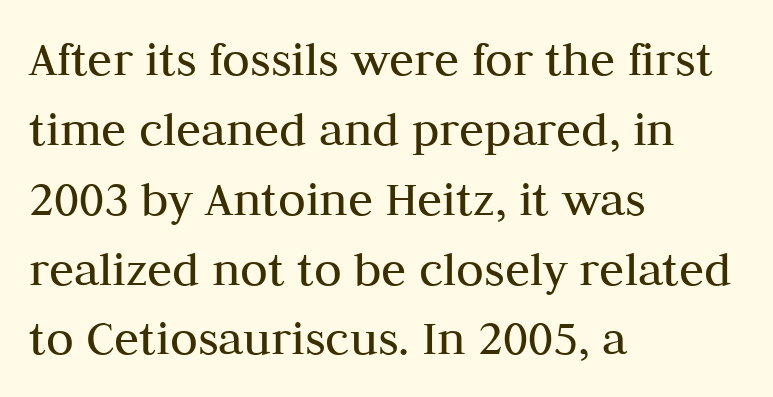
This sample has the flowing, uneven cadence of proportional lettering. The typeface has the unassuming heft of standard copy or less. The horizontal fit of the characters is conventional and even. A classic flush-left, rag-right setting is used for this passage.
